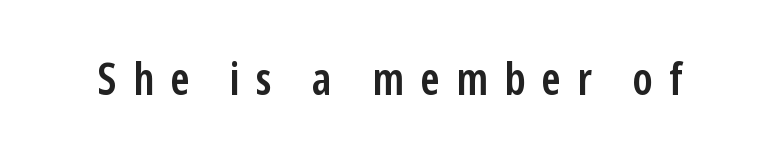
Check where the strokes stop: nothing finishes them off — pure sans. Anything drawn beneath the words? Only blank space. Here the designer chose a conventional face with non-uniform glyph widths. Its strokes are somewhat broadened, the hallmark of semibold type. It's the straight-up-and-down kind of type.
